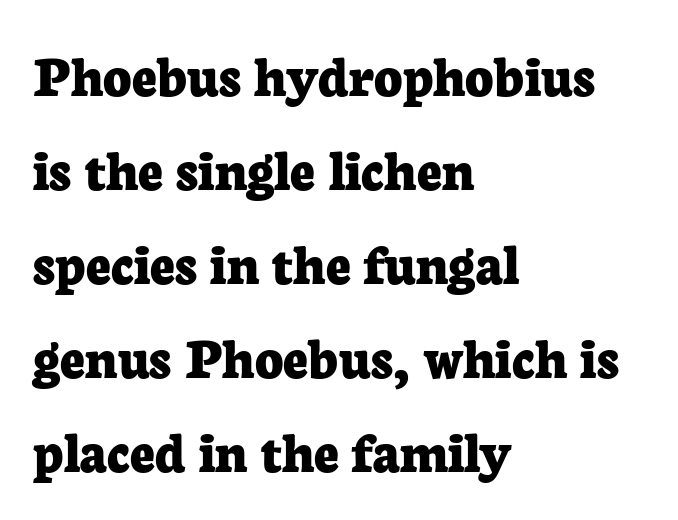
Q: Is the text bold? A: Yes.
Q: Is the text italic (slanted)? A: No, it is upright.
Q: Is the typeface a serif or a sans-serif typeface? A: Serif.
Q: Is the text underlined? A: No.
Q: How is the paragraph aligned? A: Left-aligned.
Q: Is the spacing between letters normal or unusually wide? A: Normal.
Q: Is the spacing between lines tight, normal or loose? A: Normal.
Q: Width (condensed, normal, or wide)? A: Normal.
Q: Stroke contrast? A: Low.
Q: x-height? A: Medium.
Q: Monospaced? A: No.
